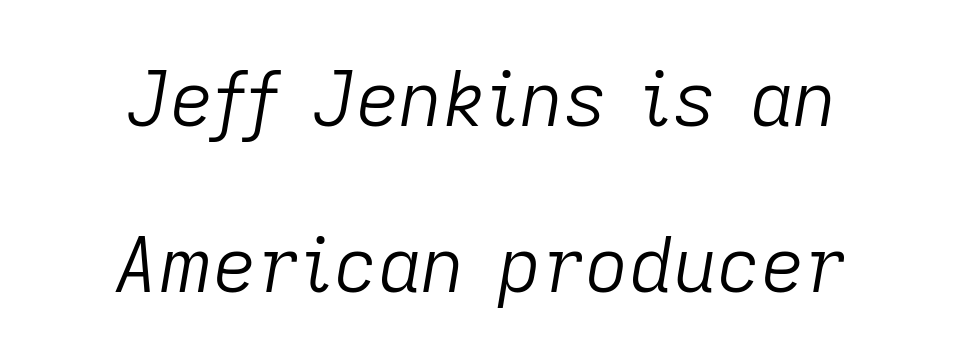
Q: Is the text bold? A: No.
Q: Is the text italic (slanted)? A: Yes, it leans right by about 9 degrees.
Q: Is the text underlined? A: No.
Q: Is the spacing between letters normal or unusually wide? A: Normal.
Q: Is the spacing between lines tight, normal or loose? A: Loose.
Q: Width (condensed, normal, or wide)? A: Normal.
Q: Stroke contrast? A: Low.
Q: x-height? A: Medium.
Q: Monospaced? A: No.
